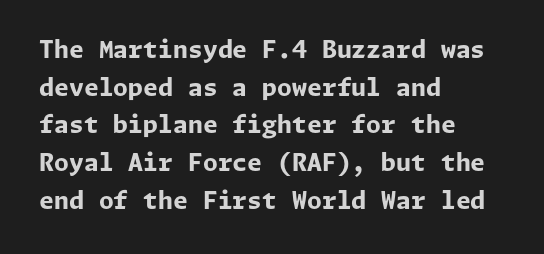
Heavy, bold letterforms. Quick note: underline off. The space between consecutive lines is moderate. This is roman type, the default non-slanted kind. The compositor pushed each line to the left boundary.
